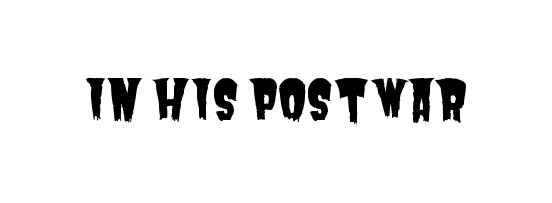
{"serif": "no", "width": "condensed", "stroke_contrast": "low", "x_height": "large", "monospaced": "no", "underline": "no", "letter_spacing": "normal", "letter_spacing_em": 0.0, "glyph_px": 54}
